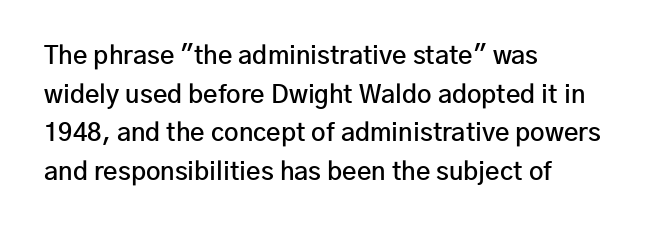
Quick note: underline off. The passage is arranged the way most books set body copy — flush left. Quick note: interline space is typical. Posture: vertical. The letters sit at their default tracking, neither squeezed nor spread.
